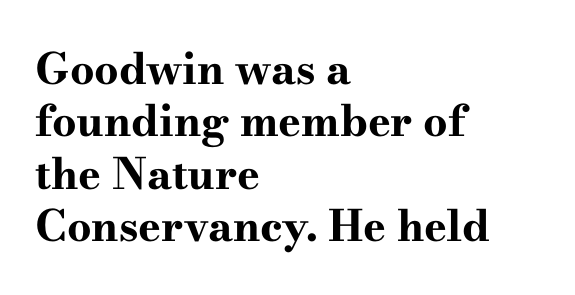
Q: Is the text bold? A: Yes.
Q: Is the text italic (slanted)? A: No, it is upright.
Q: Is the typeface a serif or a sans-serif typeface? A: Serif.
Q: Is the text underlined? A: No.
Q: How is the paragraph aligned? A: Left-aligned.
Q: Is the spacing between letters normal or unusually wide? A: Normal.
Q: Width (condensed, normal, or wide)? A: Wide.
Q: Stroke contrast? A: High.
Q: x-height? A: Small.
Q: Monospaced? A: No.
